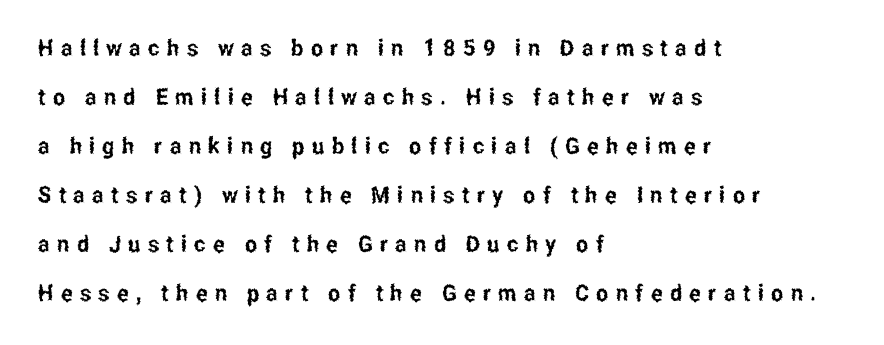
Quick note: underline off. Reading down the block, your eye returns to a fixed left position each line. Do the letters lean? They stand straight. Caption: expanded tracking, letters set apart. Students, observe: this is what heavily led, spacious text looks like.
